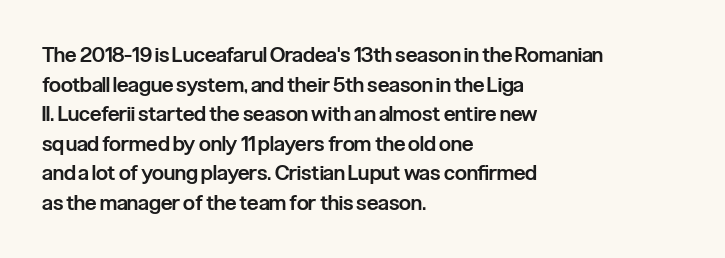
The image shows 21 px text type, upright; set left-aligned, normal line spacing (1.41x), normal letter spacing, not underlined.
